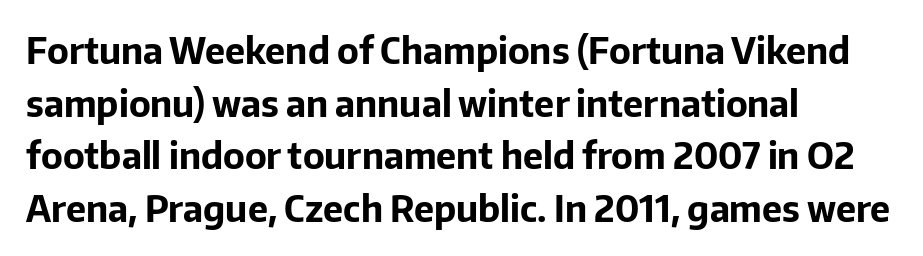
The image shows 36 px bold sans-serif type, upright; set left-aligned, normal line spacing (1.46x), normal letter spacing, not underlined; low stroke contrast and a medium x-height.
